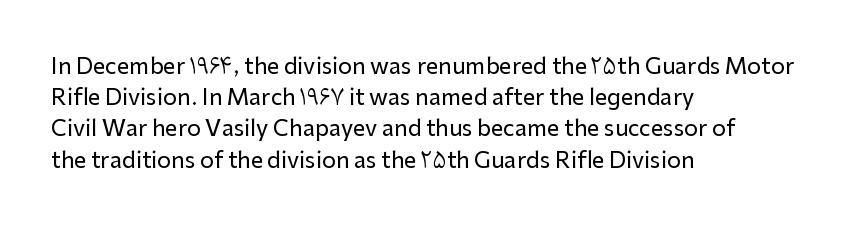
Nope, not italic — everything's standing straight. You could call the tracking neutral — neither tight nor loose. Descenders hang freely into open space. Vertical spacing — default. The compositor pushed each line to the left boundary.
